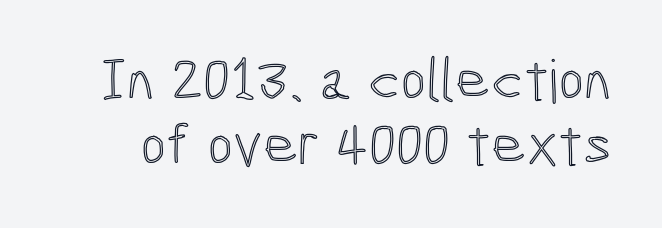
{"italic": "no", "width": "condensed", "x_height": "medium", "monospaced": "no", "underline": "no", "line_spacing": "tight", "line_spacing_ratio": 1.09, "letter_spacing": "normal", "letter_spacing_em": 0.0, "glyph_px": 60}
